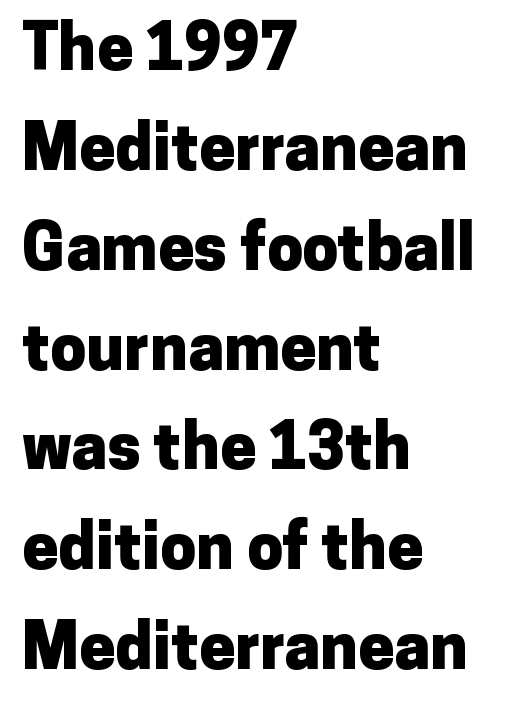
{"serif": "no", "italic": "no", "bold": "yes", "weight": "heavy", "width": "normal", "stroke_contrast": "low", "x_height": "medium", "monospaced": "no", "underline": "no", "align": "left", "line_spacing": "normal", "line_spacing_ratio": 1.56, "letter_spacing": "normal", "letter_spacing_em": 0.0, "glyph_px": 64}
